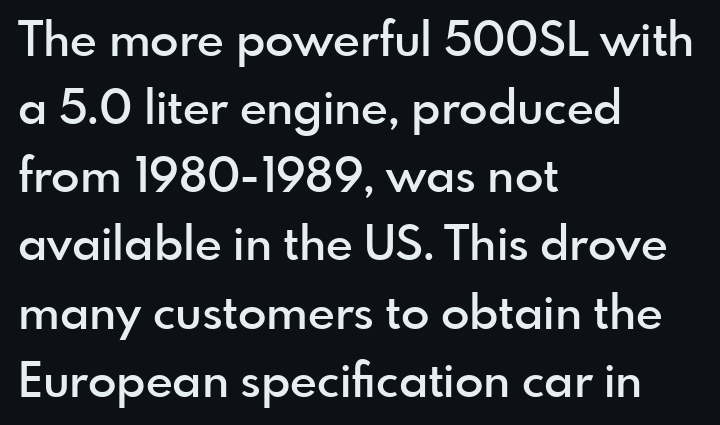
Type style note: lacks serifs. Does the leading feel generous? No, just average. Tall strokes in this sample are plumb rather than angled. The letters are semibold — heavier than regular but short of a full bold. Beneath every word, the page is bare. Line beginnings align vertically; line endings do not.
